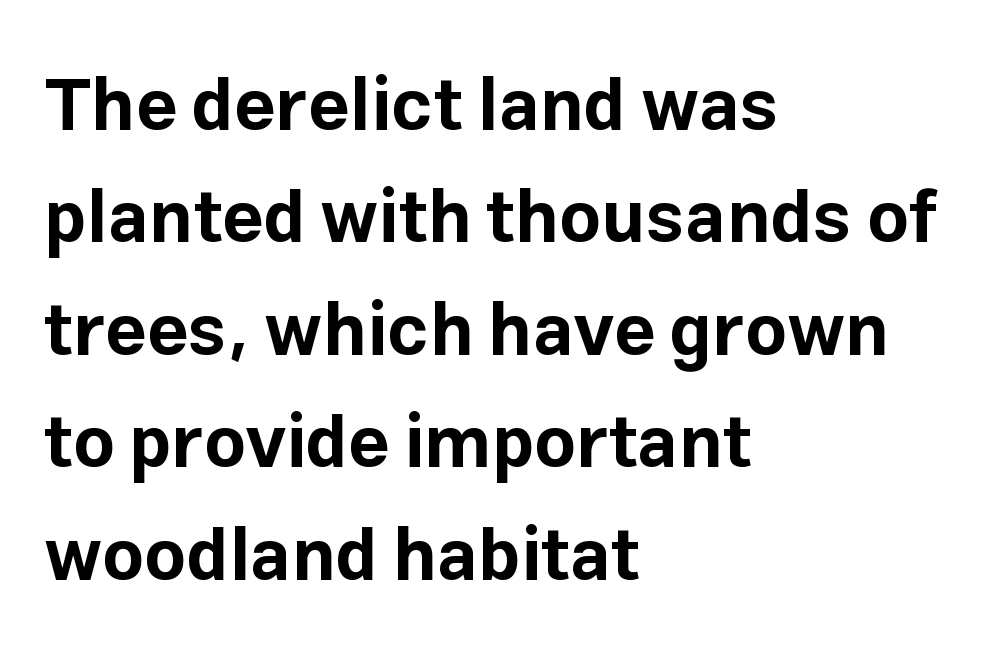
{"serif": "no", "italic": "no", "bold": "yes", "weight": "bold", "width": "normal", "stroke_contrast": "low", "x_height": "medium", "monospaced": "no", "underline": "no", "align": "left", "line_spacing": "normal", "line_spacing_ratio": 1.54, "letter_spacing": "normal", "letter_spacing_em": 0.0, "glyph_px": 73}
